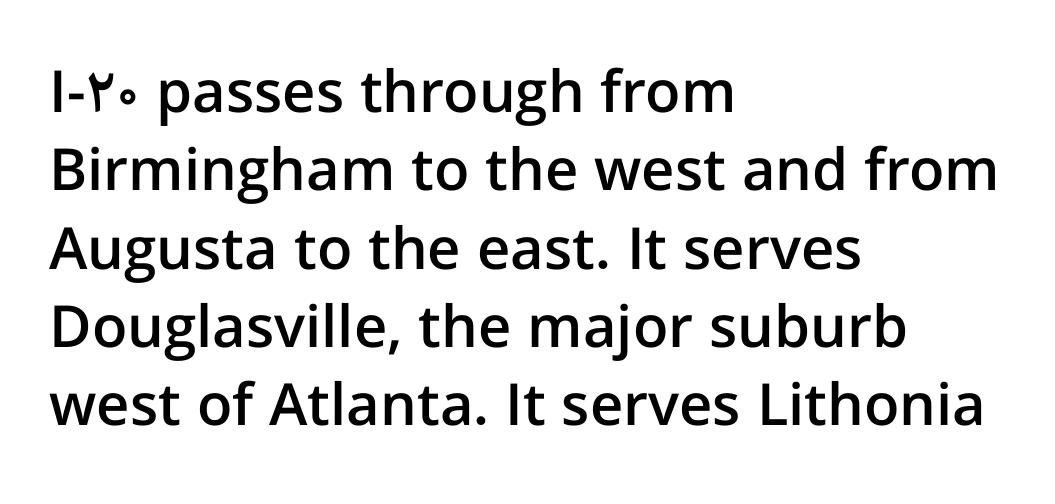
Look at the bottom of the vertical strokes: they stop flat, with no serifs. Short note: letters normally spaced. Spacing verdict: proportional, widths tailored to each character. Does the copy run flush right? No — it runs flush left. Descenders are the only things crossing below the line.
